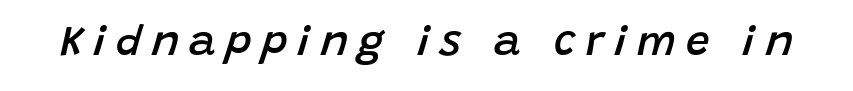
Q: Is the text bold? A: Semi-bold.
Q: Is the text italic (slanted)? A: Yes, it leans right by about 15 degrees.
Q: Is the text underlined? A: No.
Q: Is the spacing between letters normal or unusually wide? A: Unusually wide.
Q: Width (condensed, normal, or wide)? A: Normal.
Q: Stroke contrast? A: Low.
Q: x-height? A: Large.
Q: Monospaced? A: No.
